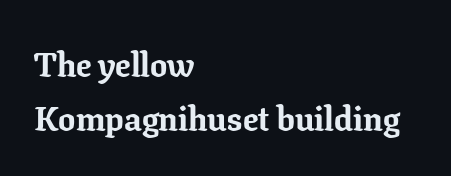
Q: Is the text bold? A: Yes.
Q: Is the text italic (slanted)? A: No, it is upright.
Q: Is the typeface a serif or a sans-serif typeface? A: Serif.
Q: Is the text underlined? A: No.
Q: How is the paragraph aligned? A: Left-aligned.
Q: Is the spacing between letters normal or unusually wide? A: Normal.
Q: Is the spacing between lines tight, normal or loose? A: Normal.
Q: Width (condensed, normal, or wide)? A: Normal.
Q: Stroke contrast? A: Low.
Q: x-height? A: Medium.
Q: Monospaced? A: No.
